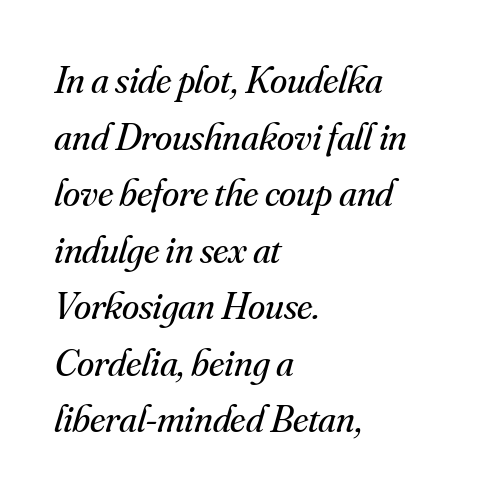
Does the lettering tilt? It does — this is italic. If you drew a ruler down the left edge, every line would touch it. On a weight scale, this lands at 450 or below. The gap between lines stays unmarked. Vertically, the passage feels balanced, rows spaced as you'd expect. Proportional: the letters do not fall into vertical columns.
